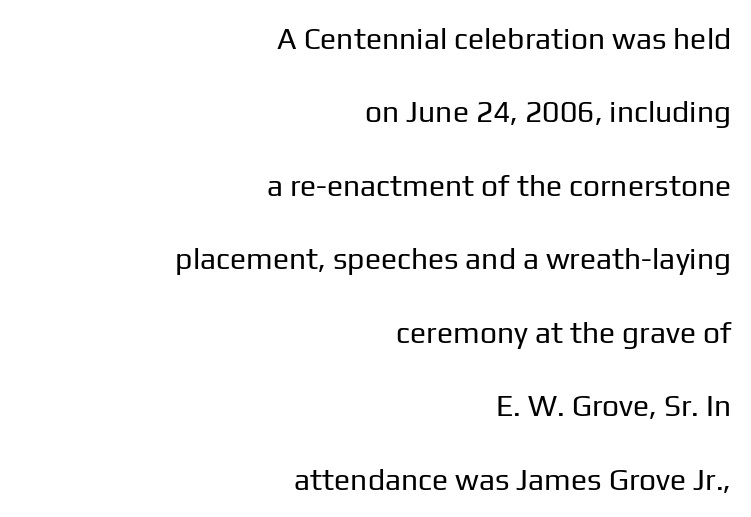
The image shows 30 px regular-weight sans-serif type, upright; set right-aligned, loose line spacing (2.45x), normal letter spacing, not underlined; low stroke contrast and a medium x-height.
